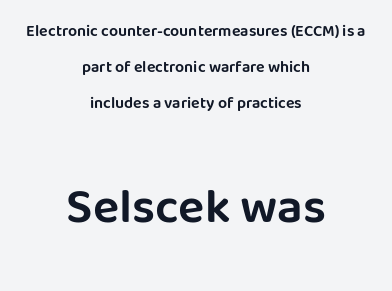
{"serif": "no", "italic": "no", "width": "normal", "stroke_contrast": "low", "x_height": "large", "monospaced": "no", "underline": "no", "align": "center", "line_spacing": "loose", "line_spacing_ratio": 2.24, "letter_spacing": "normal", "letter_spacing_em": 0.0, "larger_block": "second", "size_ratio": 3.06, "glyph_px": 49}
